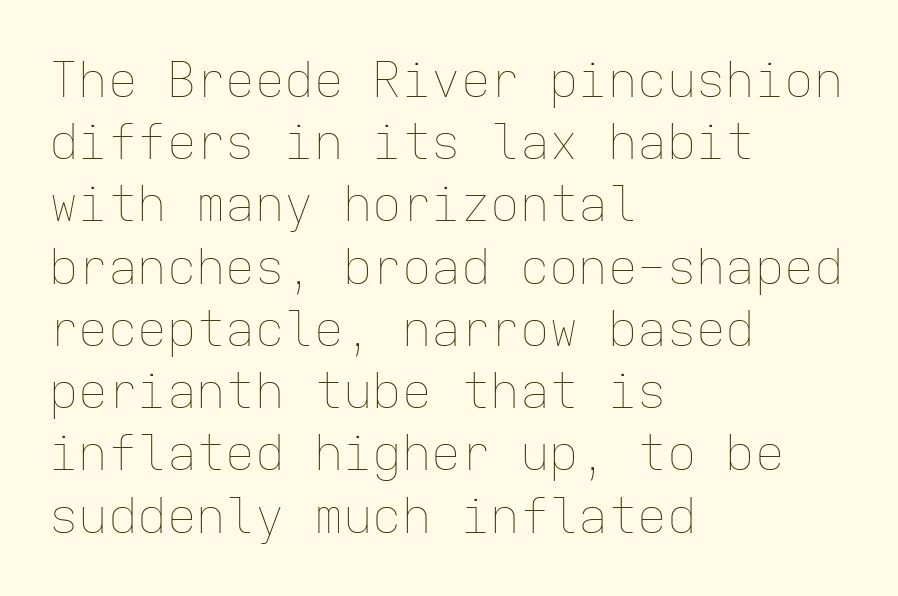
Q: Is the text bold? A: No.
Q: Is the text italic (slanted)? A: No, it is upright.
Q: Is the text underlined? A: No.
Q: How is the paragraph aligned? A: Left-aligned.
Q: Is the spacing between letters normal or unusually wide? A: Normal.
Q: Is the spacing between lines tight, normal or loose? A: Normal.
Q: Width (condensed, normal, or wide)? A: Normal.
Q: Stroke contrast? A: Low.
Q: x-height? A: Medium.
Q: Monospaced? A: Yes.
